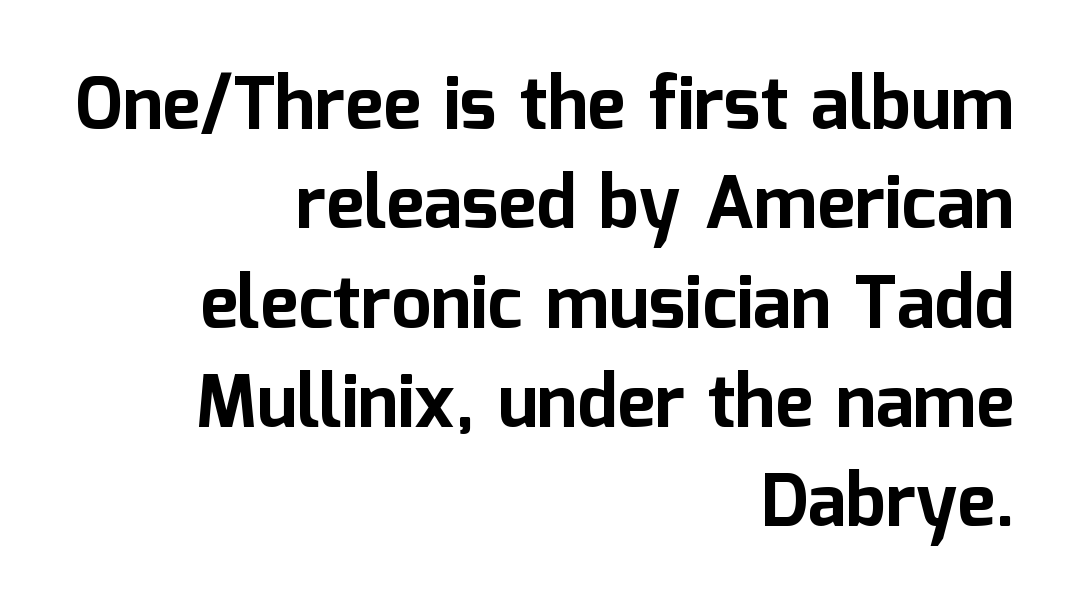
Q: Is the text bold? A: Yes.
Q: Is the text italic (slanted)? A: No, it is upright.
Q: Is the typeface a serif or a sans-serif typeface? A: Sans-serif.
Q: Is the text underlined? A: No.
Q: How is the paragraph aligned? A: Right-aligned.
Q: Is the spacing between letters normal or unusually wide? A: Normal.
Q: Is the spacing between lines tight, normal or loose? A: Normal.
Q: Width (condensed, normal, or wide)? A: Normal.
Q: Stroke contrast? A: Low.
Q: x-height? A: Medium.
Q: Monospaced? A: No.
